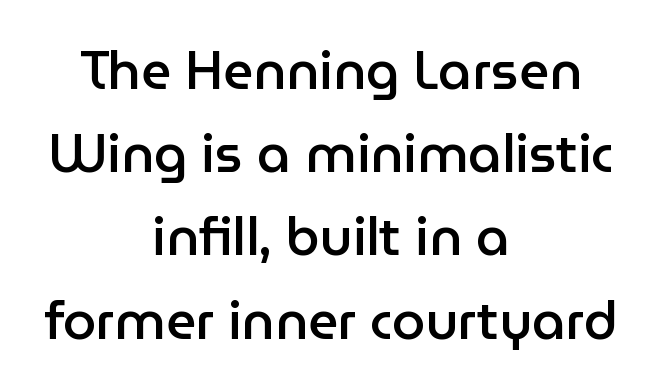
Is the block centered? Yes — each line is placed symmetrically about the middle. This block has exactly the height ordinary leading produces. Rule under the text: the space is simply empty. Italic? Not at all — the glyphs are vertical. The glyphs have the mass of a demibold cut, below bold. Do the characters align in a grid? No, the font is proportional.
